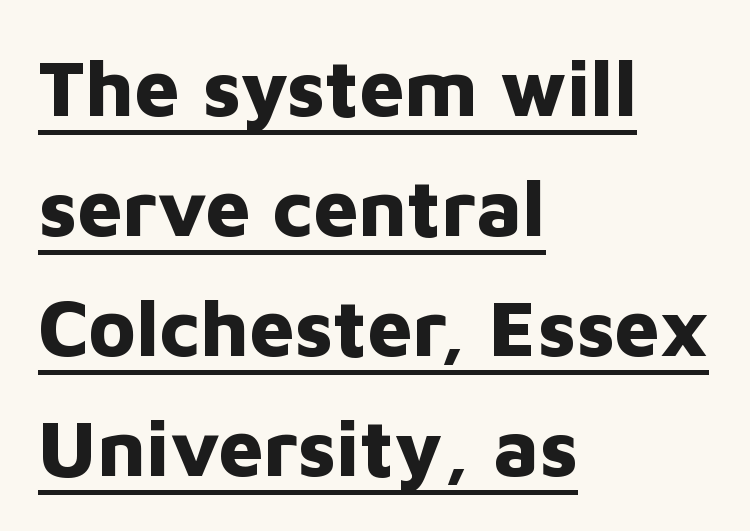
The image shows 80 px bold sans-serif type, upright; set left-aligned, normal line spacing (1.5x), normal letter spacing, underlined; low stroke contrast and a medium x-height.
